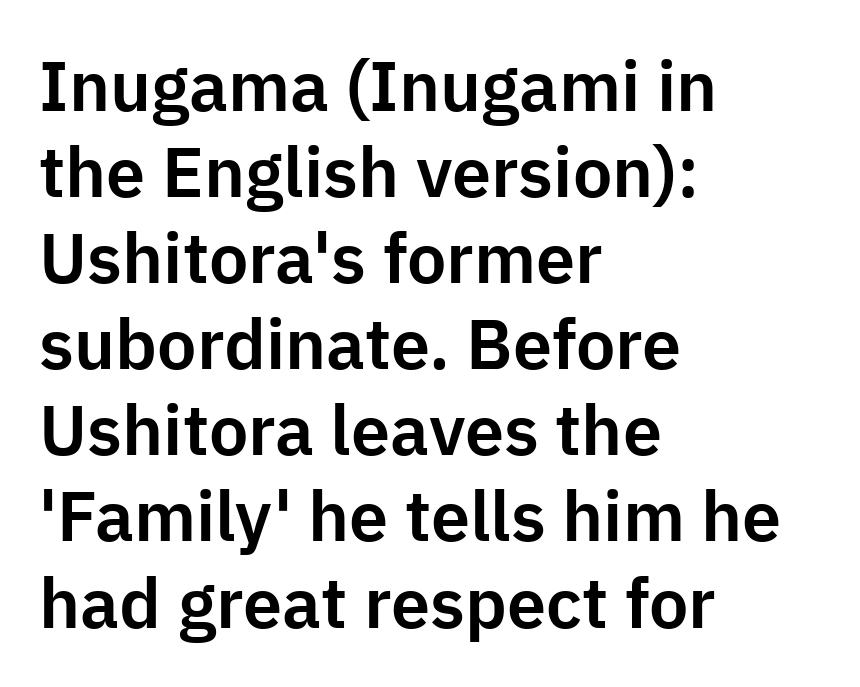
The image shows 70 px sans-serif type, upright; set left-aligned, line spacing 1.23x, normal letter spacing, not underlined; low stroke contrast and a medium x-height.
